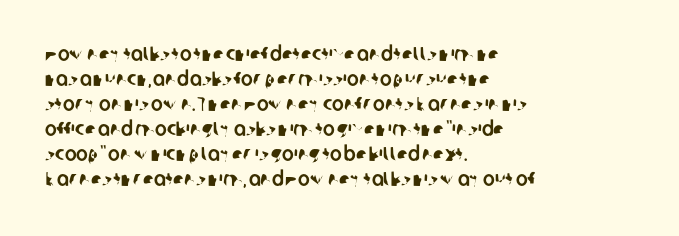
Q: Is the text underlined? A: No.
Q: How is the paragraph aligned? A: Left-aligned.
Q: Is the spacing between letters normal or unusually wide? A: Normal.
Q: Is the spacing between lines tight, normal or loose? A: Normal.
